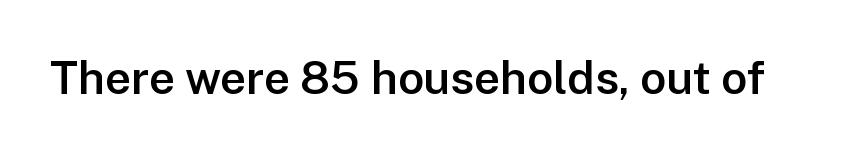
{"serif": "no", "italic": "no", "bold": "semi", "weight": "semibold", "width": "normal", "stroke_contrast": "low", "x_height": "medium", "monospaced": "no", "underline": "no", "letter_spacing": "normal", "letter_spacing_em": 0.0, "glyph_px": 46}
